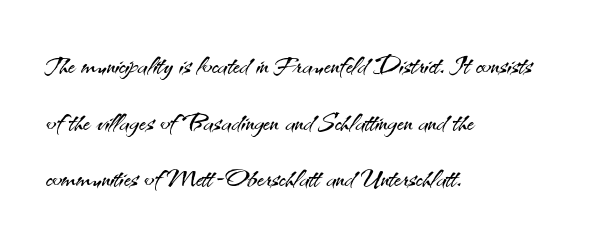
The image shows 37 px light sans-serif type; set left-aligned, normal line spacing (1.53x), normal letter spacing, not underlined; medium stroke contrast and a small x-height.
